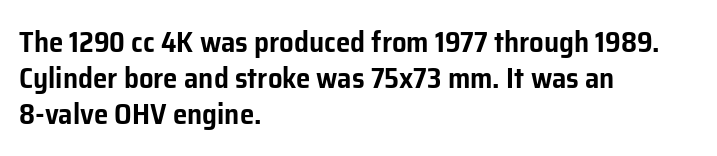
{"serif": "no", "italic": "no", "width": "normal", "stroke_contrast": "low", "x_height": "medium", "monospaced": "no", "underline": "no", "align": "left", "line_spacing_ratio": 1.24, "letter_spacing": "normal", "letter_spacing_em": 0.0, "glyph_px": 29}
